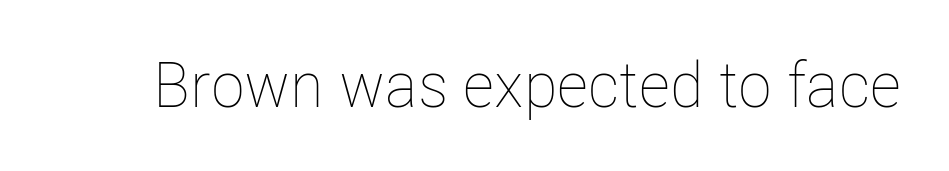
Q: Is the text bold? A: No.
Q: Is the text italic (slanted)? A: No, it is upright.
Q: Is the text underlined? A: No.
Q: Is the spacing between letters normal or unusually wide? A: Normal.
Q: Width (condensed, normal, or wide)? A: Condensed.
Q: Stroke contrast? A: Low.
Q: x-height? A: Medium.
Q: Monospaced? A: No.
